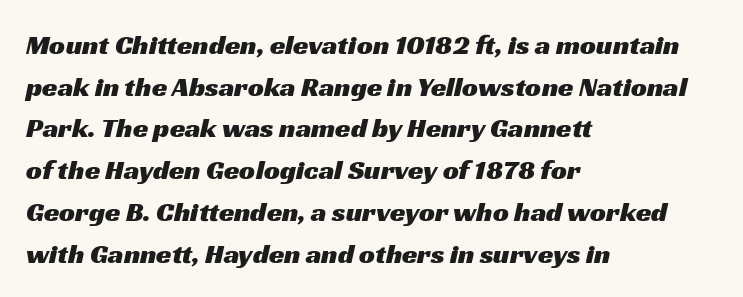
{"serif": "no", "width": "wide", "stroke_contrast": "medium", "x_height": "medium", "monospaced": "no", "underline": "no", "align": "left", "line_spacing": "normal", "line_spacing_ratio": 1.49, "letter_spacing": "normal", "letter_spacing_em": 0.0, "glyph_px": 28}
